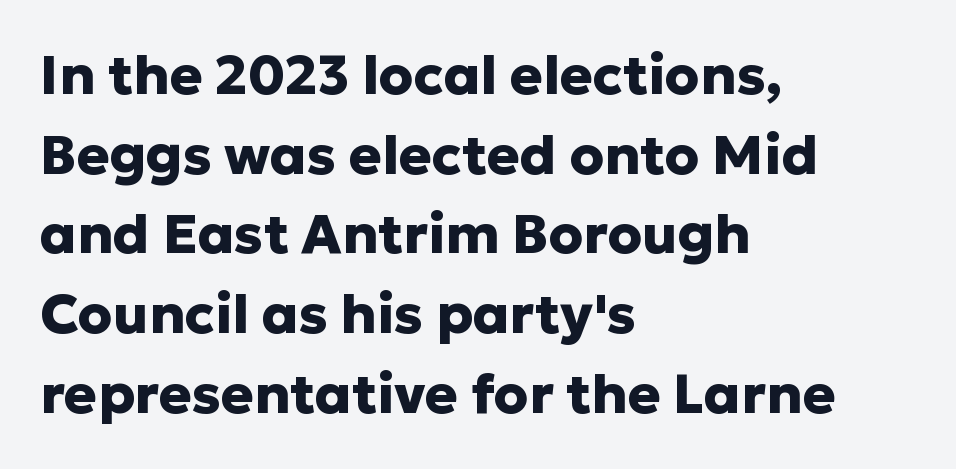
{"serif": "no", "italic": "no", "bold": "yes", "weight": "heavy", "width": "normal", "stroke_contrast": "low", "x_height": "medium", "monospaced": "no", "underline": "no", "align": "left", "line_spacing": "normal", "line_spacing_ratio": 1.45, "letter_spacing": "normal", "letter_spacing_em": 0.0, "glyph_px": 55}
